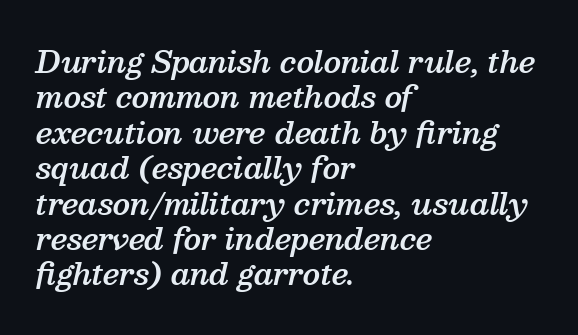
Q: Is the text bold? A: Semi-bold.
Q: Is the text italic (slanted)? A: Yes, it leans right by about 13 degrees.
Q: Is the typeface a serif or a sans-serif typeface? A: Serif.
Q: Is the text underlined? A: No.
Q: How is the paragraph aligned? A: Left-aligned.
Q: Is the spacing between letters normal or unusually wide? A: Normal.
Q: Width (condensed, normal, or wide)? A: Normal.
Q: Stroke contrast? A: Medium.
Q: x-height? A: Medium.
Q: Monospaced? A: No.
